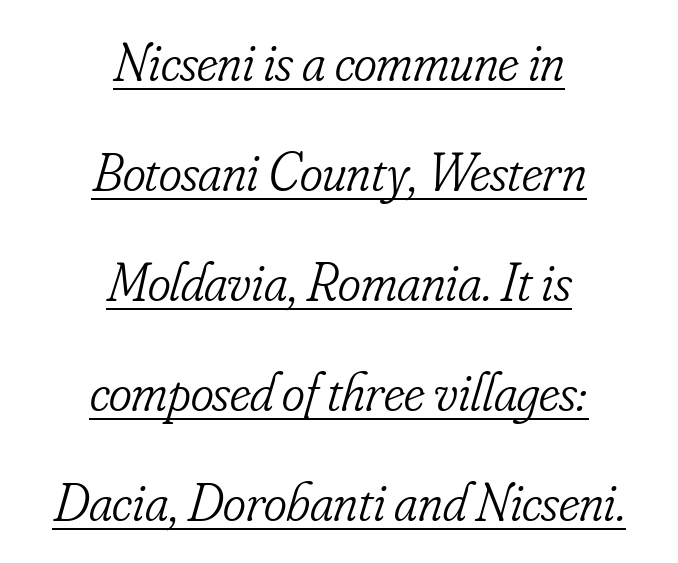
The image shows 55 px light, condensed serif type, italic (leaning right); set centered, loose line spacing (2.0x), normal letter spacing, underlined; low stroke contrast and a small x-height.
